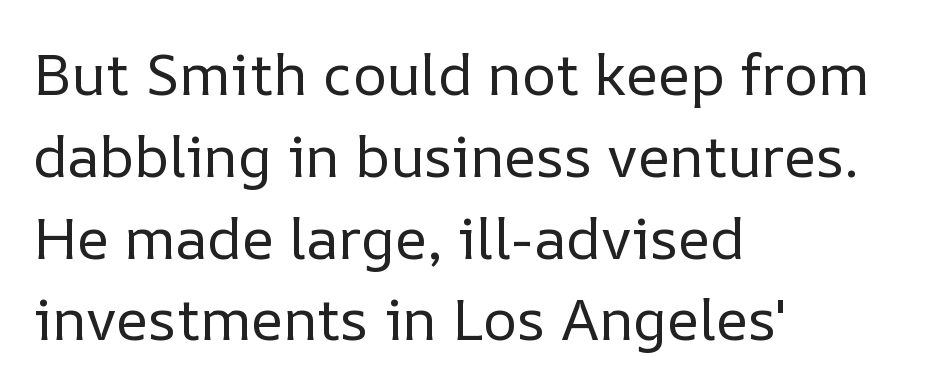
The paragraph shown leans on its left margin. Nothing unusual about the tracking: characters are spaced as the font intends. The typeface has the unassuming heft of standard copy or less. This sample keeps an unexceptional amount of space between lines. Proportional: the letters do not fall into vertical columns. It's the straight-up-and-down kind of type.
